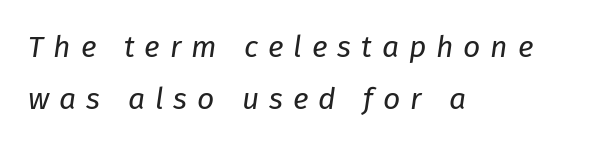
The image shows 30 px regular-weight type, italic (leaning right); set left-aligned, line spacing 1.73x, unusually wide letter spacing (+0.33 em), not underlined; low stroke contrast and a medium x-height.
